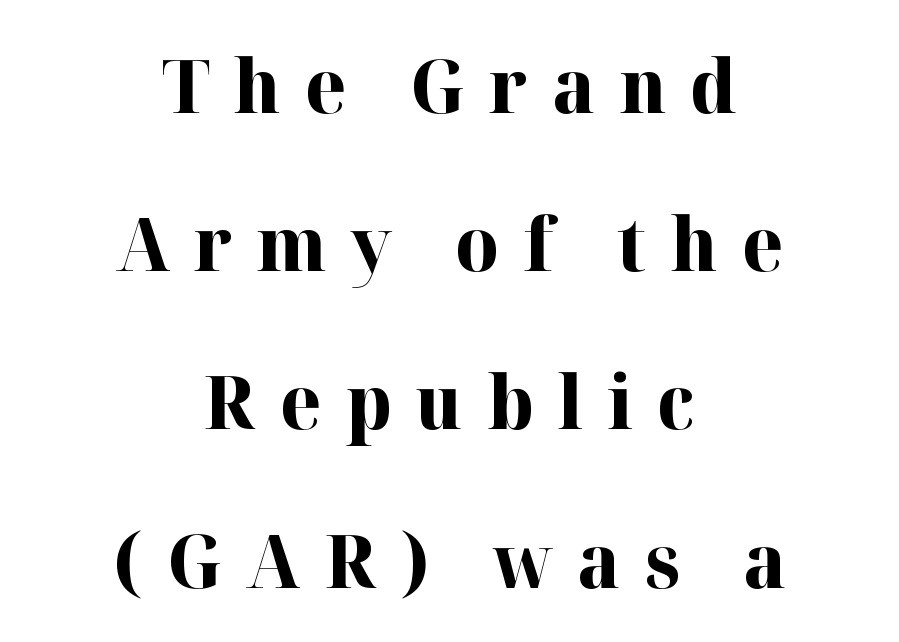
{"serif": "yes", "italic": "no", "bold": "yes", "weight": "bold", "width": "normal", "stroke_contrast": "high", "x_height": "medium", "monospaced": "no", "underline": "no", "align": "center", "line_spacing": "loose", "line_spacing_ratio": 2.11, "letter_spacing": "wide", "letter_spacing_em": 0.32, "glyph_px": 75}
